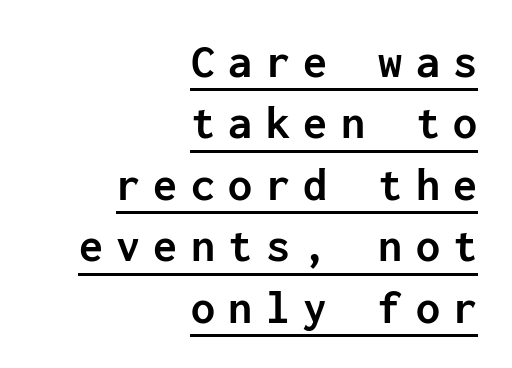
The image shows 48 px semibold sans-serif type, upright, monospaced; set right-aligned, normal line spacing (1.28x), unusually wide letter spacing (+0.28 em), underlined; low stroke contrast and a medium x-height.
